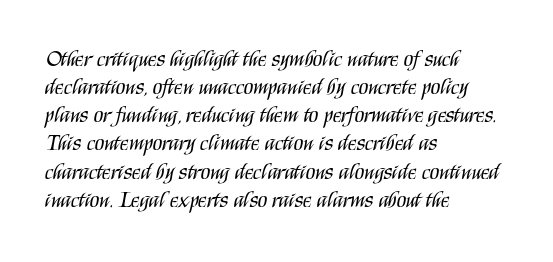
Q: Is the text bold? A: No.
Q: Is the text italic (slanted)? A: Yes.
Q: Is the text underlined? A: No.
Q: How is the paragraph aligned? A: Left-aligned.
Q: Is the spacing between letters normal or unusually wide? A: Normal.
Q: Is the spacing between lines tight, normal or loose? A: Normal.
